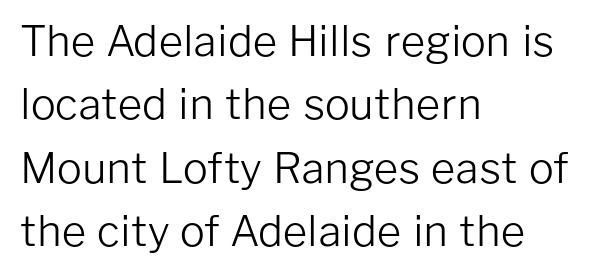
{"serif": "no", "italic": "no", "bold": "no", "weight": "light", "width": "normal", "stroke_contrast": "low", "x_height": "medium", "monospaced": "no", "underline": "no", "align": "left", "line_spacing": "normal", "line_spacing_ratio": 1.51, "letter_spacing": "normal", "letter_spacing_em": 0.0, "glyph_px": 42}
